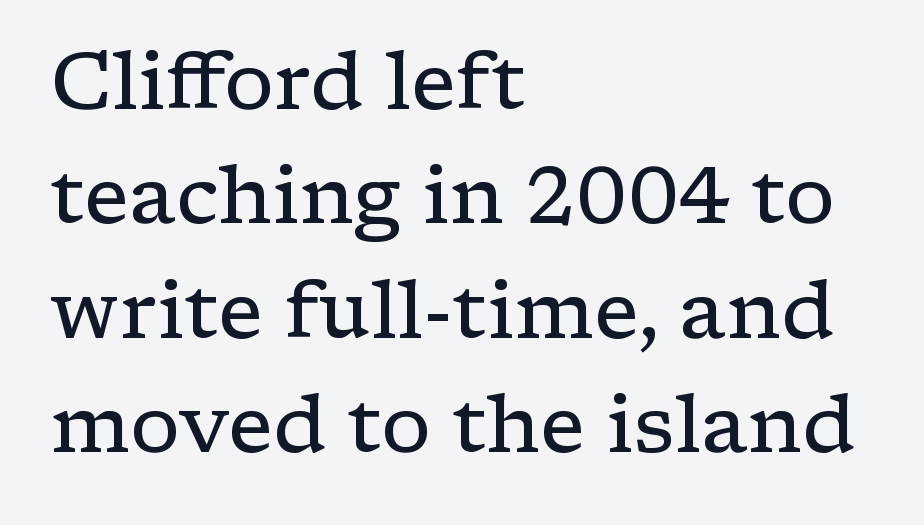
The image shows 80 px regular-weight, wide serif type, upright; set left-aligned, normal line spacing (1.43x), normal letter spacing, not underlined; low stroke contrast and a medium x-height.
